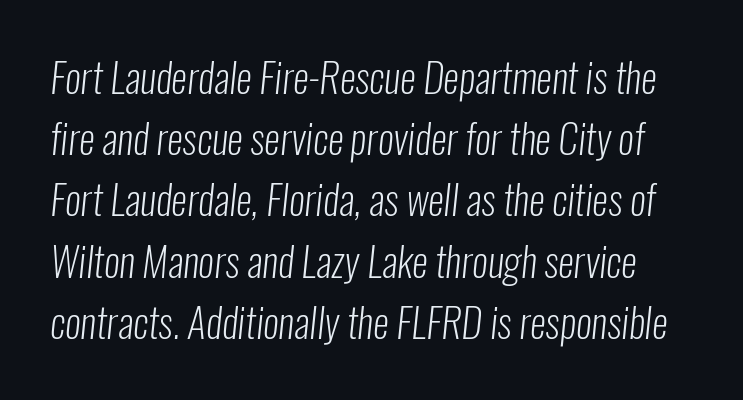
The image shows 40 px light, condensed sans-serif type; set normal line spacing (1.53x), normal letter spacing, not underlined; low stroke contrast and a medium x-height.
